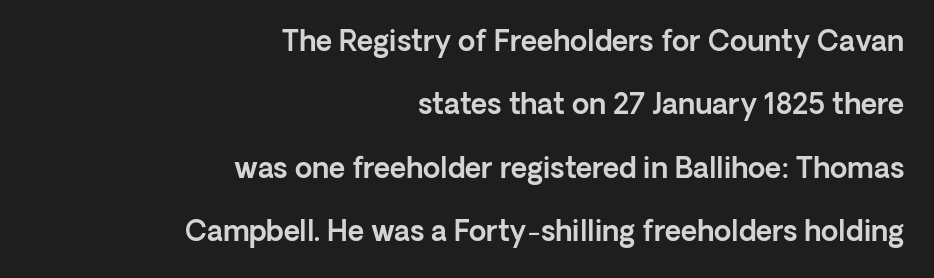
The lines are quadded right. A typesetter would call this proportional, since set widths differ per character. What kind of face is this? One without serifs — a sans. Spacing between characters is what you'd get straight out of the box.
